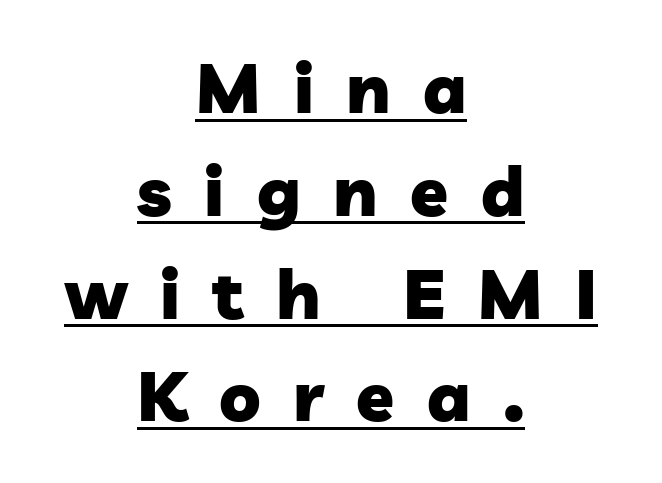
The image shows 69 px heavy sans-serif type; set centered, normal line spacing (1.49x), unusually wide letter spacing (+0.47 em), underlined; low stroke contrast and a medium x-height.
